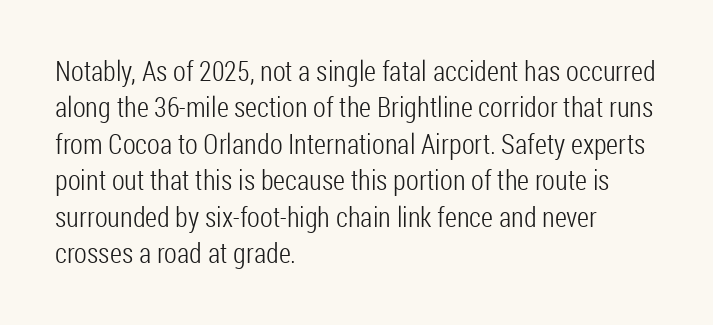
Q: Is the text bold? A: No.
Q: Is the text italic (slanted)? A: No, it is upright.
Q: Is the typeface a serif or a sans-serif typeface? A: Sans-serif.
Q: Is the text underlined? A: No.
Q: How is the paragraph aligned? A: Left-aligned.
Q: Is the spacing between letters normal or unusually wide? A: Normal.
Q: Is the spacing between lines tight, normal or loose? A: Normal.
Q: Width (condensed, normal, or wide)? A: Condensed.
Q: Stroke contrast? A: Low.
Q: x-height? A: Medium.
Q: Monospaced? A: No.
